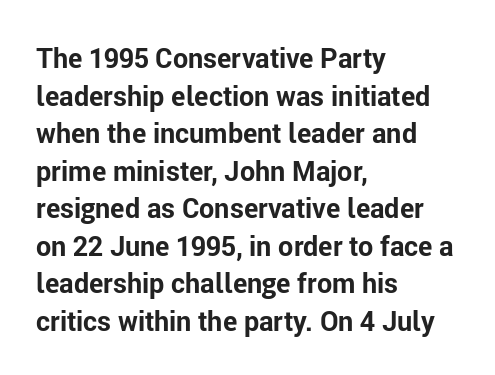
Q: Is the text bold? A: Yes.
Q: Is the text italic (slanted)? A: No, it is upright.
Q: Is the text underlined? A: No.
Q: How is the paragraph aligned? A: Left-aligned.
Q: Is the spacing between letters normal or unusually wide? A: Normal.
Q: Is the spacing between lines tight, normal or loose? A: Normal.
